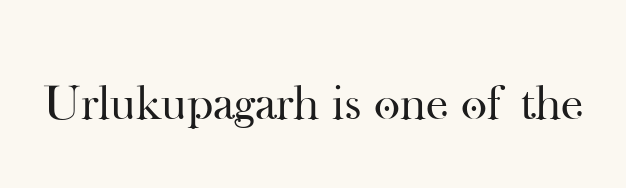
{"serif": "yes", "italic": "no", "bold": "no", "weight": "regular", "width": "normal", "stroke_contrast": "high", "x_height": "small", "monospaced": "no", "underline": "no", "letter_spacing": "normal", "letter_spacing_em": 0.0, "glyph_px": 50}
